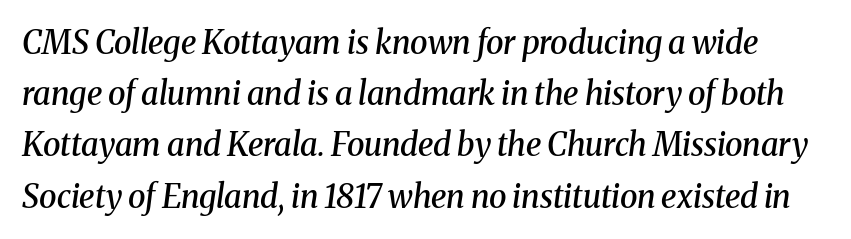
The image shows 32 px semibold serif type, italic (leaning right); set normal line spacing (1.6x), normal letter spacing, not underlined; medium stroke contrast and a medium x-height.
